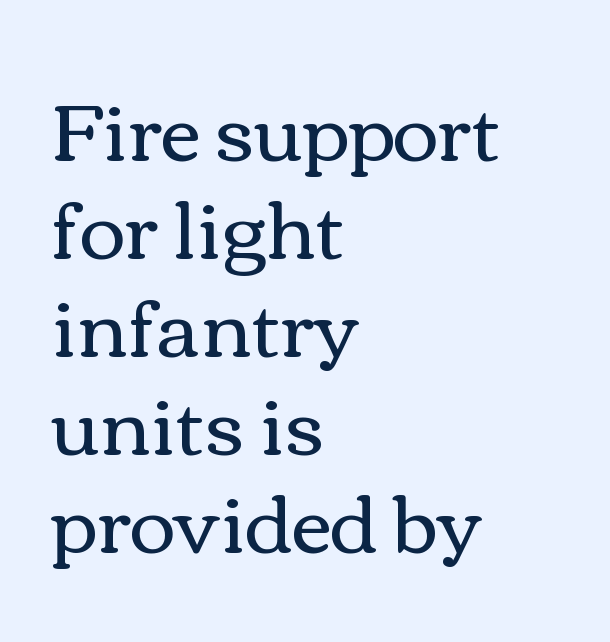
Varying glyph widths throughout — classic text-font behaviour. No word sits above an underline. If you drew a ruler down the left edge, every line would touch it. This rendering leaves character spacing at its baseline value. Heft: none added — not bold. Posture: upright roman.
